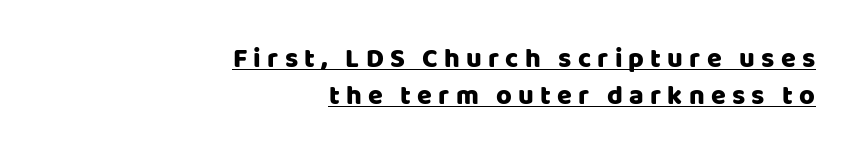
{"italic": "no", "underline": "yes", "align": "right", "line_spacing": "normal", "line_spacing_ratio": 1.38, "letter_spacing": "wide", "letter_spacing_em": 0.23, "glyph_px": 27}
